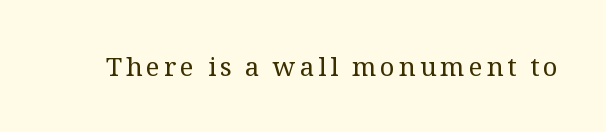
{"italic": "no", "bold": "no", "underline": "no", "glyph_px": 26}
